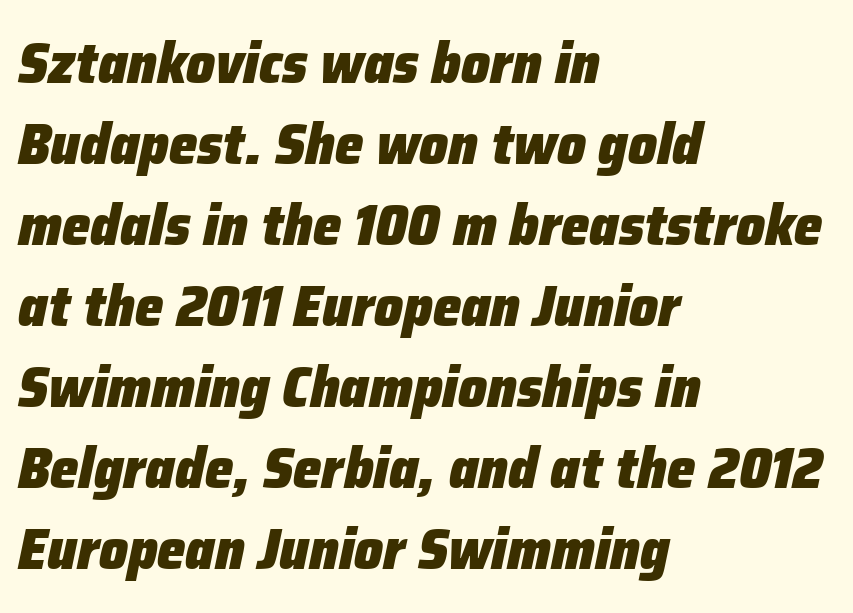
{"italic": "yes", "lean": "right", "slant_degrees": 12, "bold": "yes", "weight": "heavy", "width": "normal", "stroke_contrast": "low", "x_height": "medium", "monospaced": "no", "underline": "no", "align": "left", "line_spacing": "normal", "line_spacing_ratio": 1.42, "letter_spacing": "normal", "letter_spacing_em": 0.0, "glyph_px": 57}
